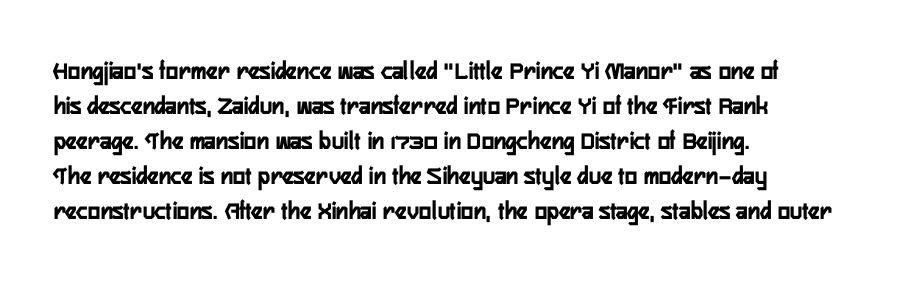
The image shows 26 px text type, upright; set left-aligned, normal line spacing (1.35x), normal letter spacing, not underlined.
